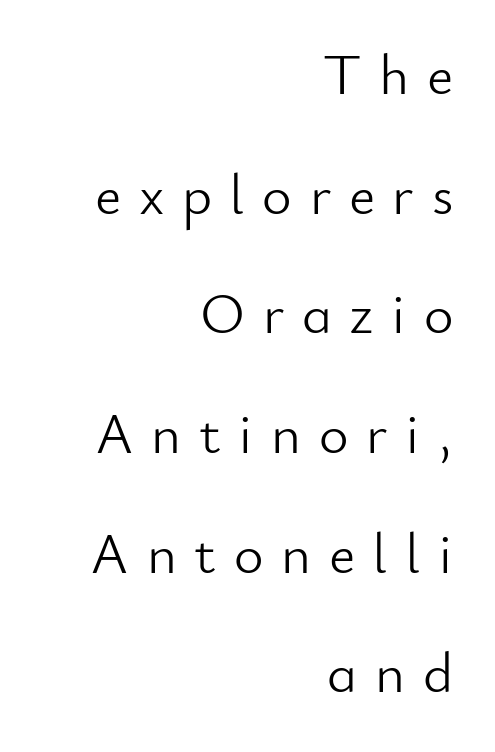
Q: Is the text bold? A: No.
Q: Is the text italic (slanted)? A: No, it is upright.
Q: Is the typeface a serif or a sans-serif typeface? A: Sans-serif.
Q: Is the text underlined? A: No.
Q: How is the paragraph aligned? A: Right-aligned.
Q: Is the spacing between letters normal or unusually wide? A: Unusually wide.
Q: Is the spacing between lines tight, normal or loose? A: Loose.
Q: Width (condensed, normal, or wide)? A: Normal.
Q: Stroke contrast? A: Low.
Q: x-height? A: Small.
Q: Monospaced? A: No.
